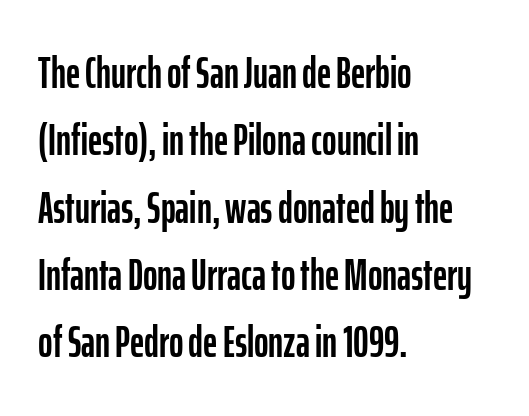
The lettering stays uniformly vertical, giving the passage a roman look. The rendering uses natural spacing where letterforms have individual widths. One-word summary of the alignment: left. Compared with typical paragraphs, the rows here are spaced about the same.
